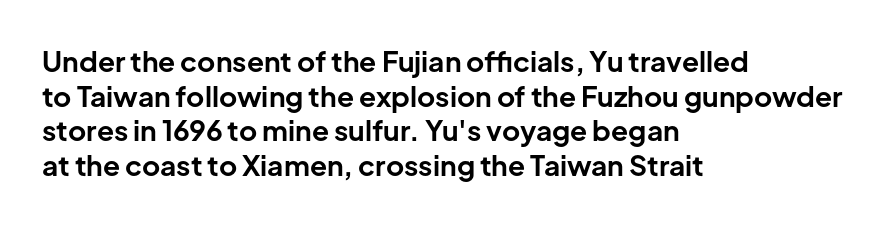
The image shows 28 px bold sans-serif type, upright; set left-aligned, line spacing 1.24x, normal letter spacing, not underlined; low stroke contrast and a medium x-height.
